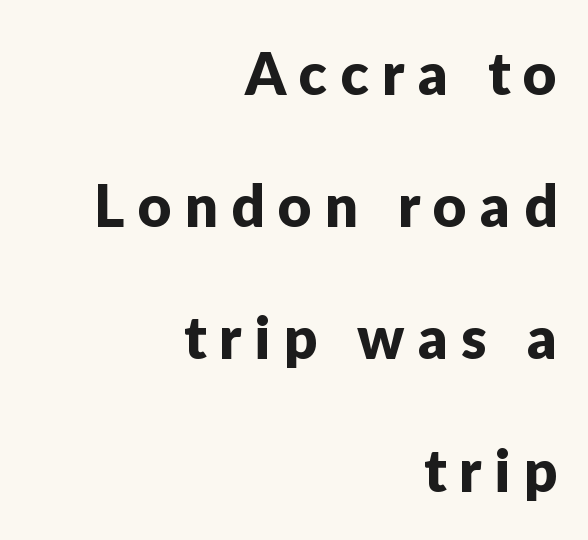
Typographically, this falls in the sans-serif category. The passage shown is not underscored anywhere. Each word looks stretched out because of the extra space between its letters. Think of a printed novel: that variable character pitch is what you see here. A great deal of white space separates one row of letters from the next. Does the lettering tilt? It doesn't — this is upright.
